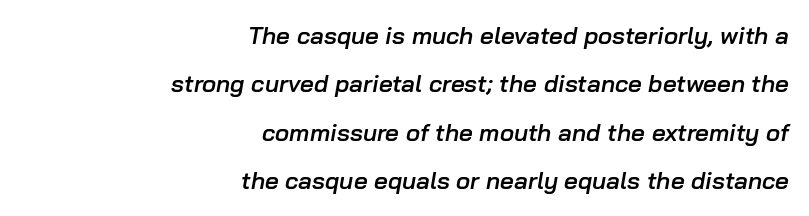
The image shows 24 px text type, italic (leaning right); set right-aligned, loose line spacing (2.02x), normal letter spacing, not underlined.
